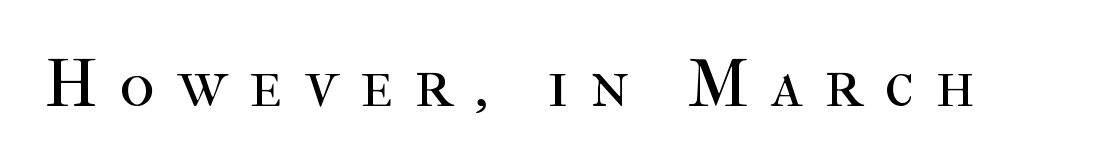
{"serif": "yes", "italic": "no", "bold": "no", "weight": "regular", "width": "normal", "stroke_contrast": "high", "x_height": "medium", "monospaced": "no", "underline": "no", "letter_spacing": "wide", "letter_spacing_em": 0.33, "glyph_px": 67}
